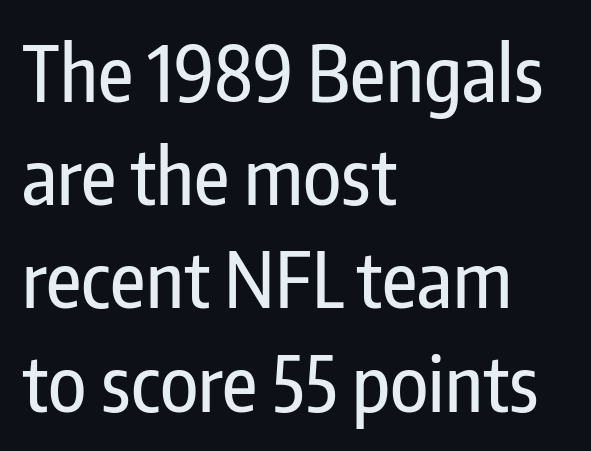
Q: Is the text italic (slanted)? A: No, it is upright.
Q: Is the typeface a serif or a sans-serif typeface? A: Sans-serif.
Q: Is the text underlined? A: No.
Q: How is the paragraph aligned? A: Left-aligned.
Q: Is the spacing between letters normal or unusually wide? A: Normal.
Q: Is the spacing between lines tight, normal or loose? A: Normal.
Q: Width (condensed, normal, or wide)? A: Condensed.
Q: Stroke contrast? A: Low.
Q: x-height? A: Medium.
Q: Monospaced? A: No.
